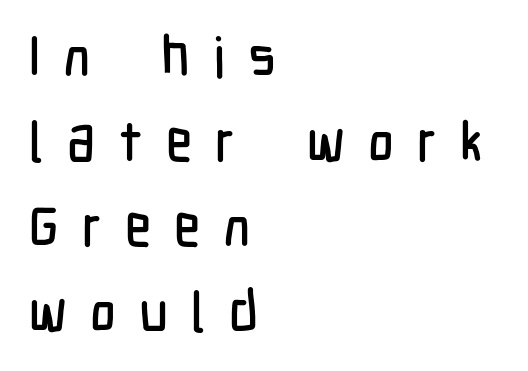
The glyphs are unaccompanied by any horizontal stroke below them. This is roman type, the default non-slanted kind. Horizontal bands of white between lines are of average thickness. The rendering anchors every line to the left-hand side. Varying glyph widths throughout — classic text-font behaviour.
